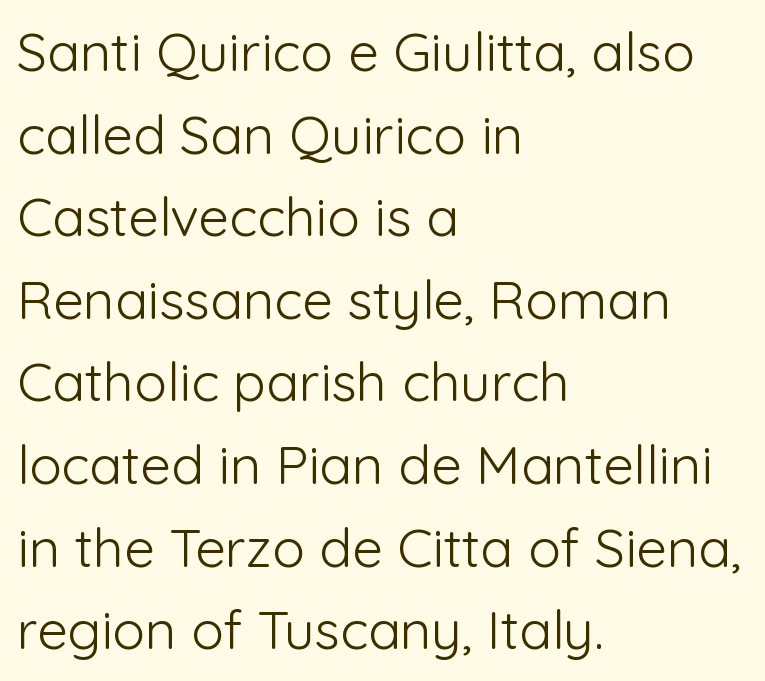
{"serif": "no", "italic": "no", "bold": "no", "weight": "light", "width": "normal", "stroke_contrast": "low", "x_height": "medium", "monospaced": "no", "underline": "no", "align": "left", "line_spacing": "normal", "line_spacing_ratio": 1.53, "letter_spacing": "normal", "letter_spacing_em": 0.0, "glyph_px": 54}
